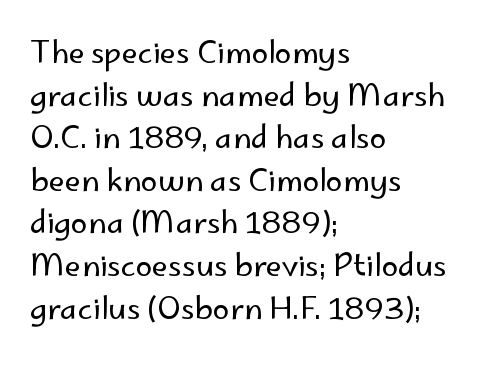
The image shows 30 px regular-weight sans-serif type, upright; set left-aligned, normal line spacing (1.42x), normal letter spacing, not underlined; low stroke contrast and a small x-height.
